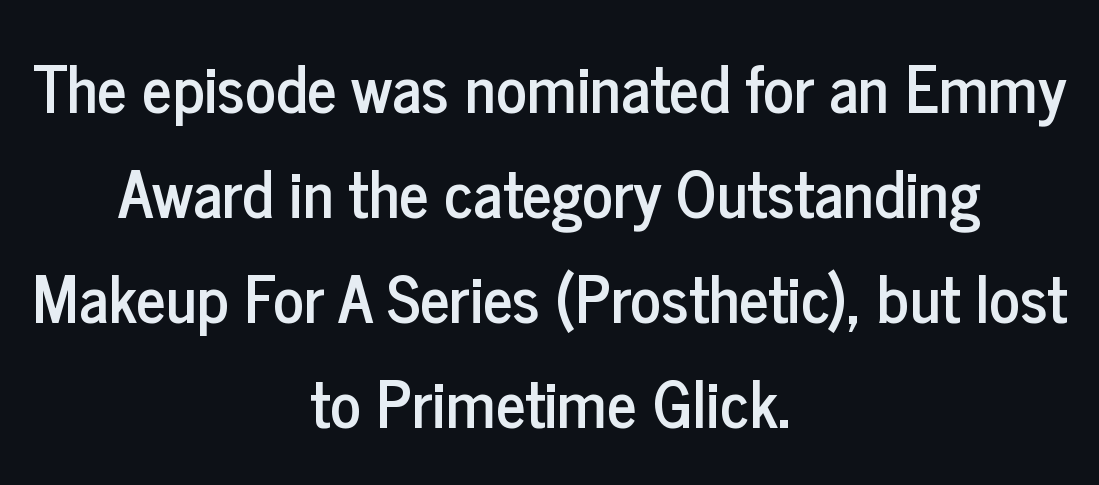
Ordinary non-slanted type is in use. Underline: absent. How are the letters spaced? Ordinarily, with no added tracking. To sum up the face: it is a sans, with no serifs. A typesetter would call this leading conventional body-copy spacing. Caption: multi-line text, centered on the measure.
